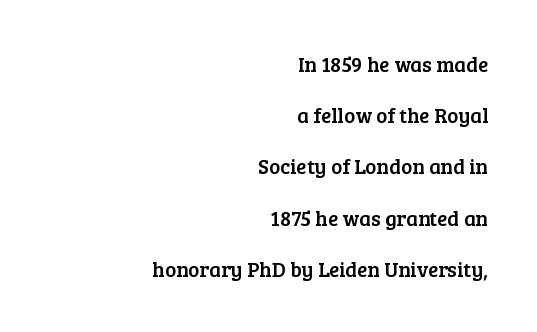
Ordinary non-slanted type is in use. The block of text is sparse from top to bottom, with ample space between rows. Reading down the block, your eye finds every line finishing at a fixed right position. The string is rendered with underlining switched off. Students, note that the glyphs here touch the page at normal intervals.
